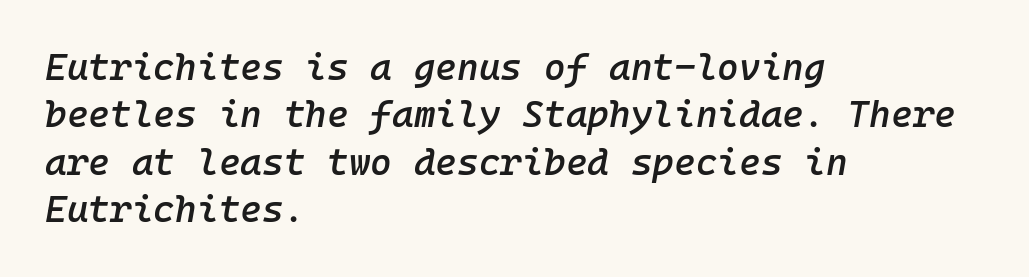
{"italic": "yes", "lean": "right", "slant_degrees": 10, "bold": "semi", "weight": "semibold", "width": "normal", "stroke_contrast": "low", "x_height": "medium", "monospaced": "yes", "underline": "no", "align": "left", "line_spacing": "normal", "line_spacing_ratio": 1.28, "letter_spacing": "normal", "letter_spacing_em": 0.0, "glyph_px": 37}
